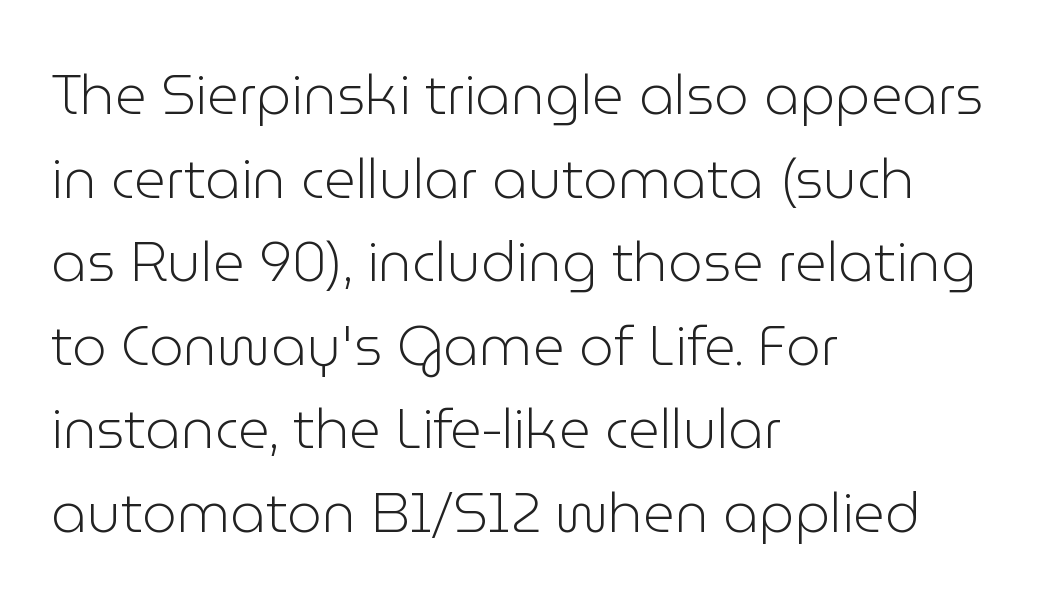
The image shows 55 px light sans-serif type, upright; set left-aligned, normal line spacing (1.52x), normal letter spacing, not underlined; low stroke contrast and a medium x-height.
